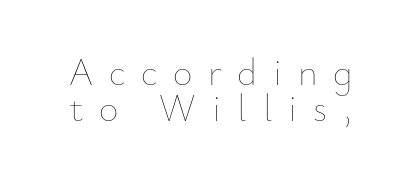
Posture: upright roman. The letters advance in unequal steps, a hallmark of proportional type. The area under the type is left untouched. Is there much room between lines? No — they nearly touch.
